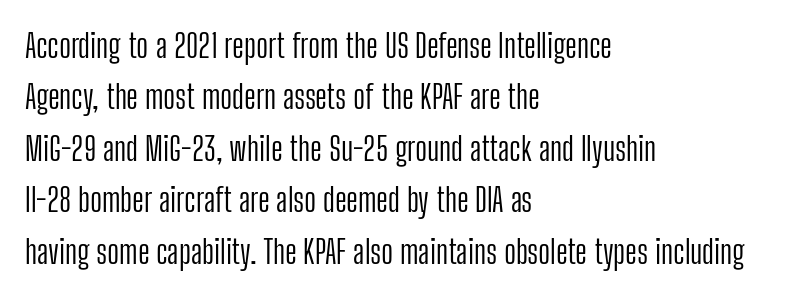
Q: Is the text bold? A: No.
Q: Is the text italic (slanted)? A: No, it is upright.
Q: Is the typeface a serif or a sans-serif typeface? A: Sans-serif.
Q: Is the text underlined? A: No.
Q: How is the paragraph aligned? A: Left-aligned.
Q: Is the spacing between letters normal or unusually wide? A: Normal.
Q: Is the spacing between lines tight, normal or loose? A: Normal.
Q: Width (condensed, normal, or wide)? A: Condensed.
Q: Stroke contrast? A: Low.
Q: x-height? A: Medium.
Q: Monospaced? A: No.
